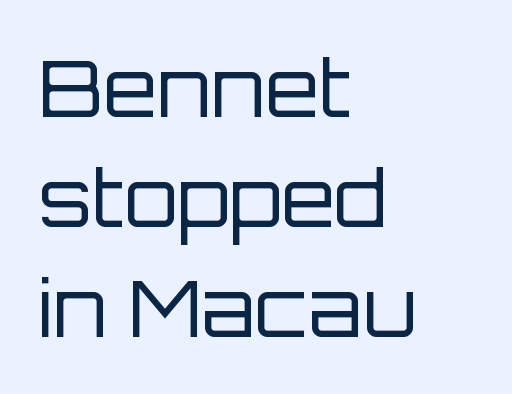
Q: Is the text bold? A: No.
Q: Is the text italic (slanted)? A: No, it is upright.
Q: Is the typeface a serif or a sans-serif typeface? A: Sans-serif.
Q: Is the text underlined? A: No.
Q: How is the paragraph aligned? A: Left-aligned.
Q: Is the spacing between letters normal or unusually wide? A: Normal.
Q: Is the spacing between lines tight, normal or loose? A: Normal.
Q: Width (condensed, normal, or wide)? A: Normal.
Q: Stroke contrast? A: Low.
Q: x-height? A: Large.
Q: Monospaced? A: No.
